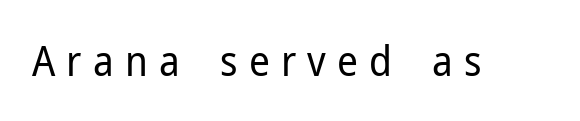
The image shows 41 px regular-weight sans-serif type, upright; set unusually wide letter spacing (+0.27 em), not underlined; low stroke contrast and a medium x-height.
